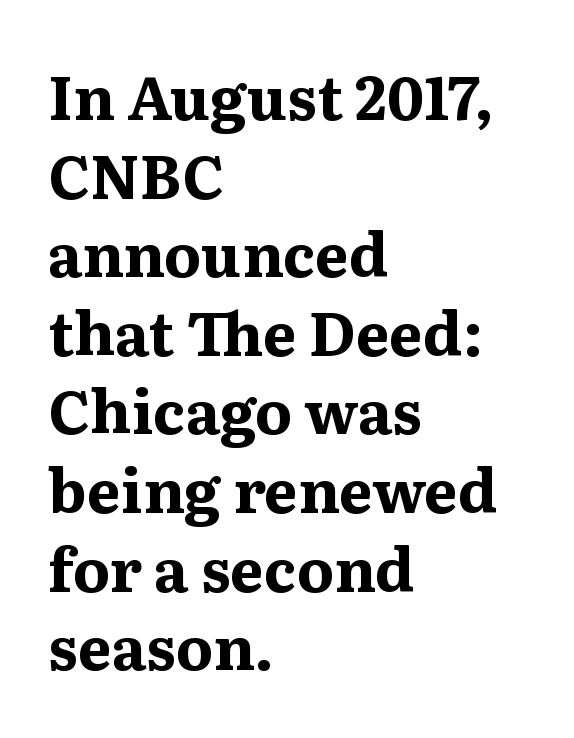
{"serif": "yes", "italic": "no", "bold": "yes", "weight": "bold", "width": "normal", "stroke_contrast": "medium", "x_height": "medium", "monospaced": "no", "underline": "no", "align": "left", "line_spacing": "normal", "line_spacing_ratio": 1.31, "letter_spacing": "normal", "letter_spacing_em": 0.0, "glyph_px": 60}
